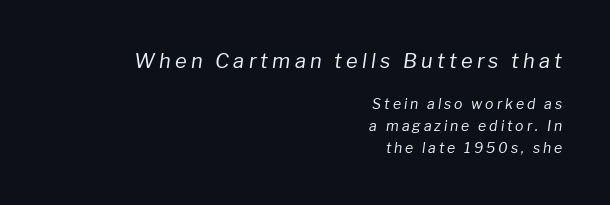
The image shows 20 px text type, italic (leaning right); set right-aligned, normal line spacing (1.56x), unusually wide letter spacing (+0.21 em), not underlined; the first (top) block is 1.43x larger.
